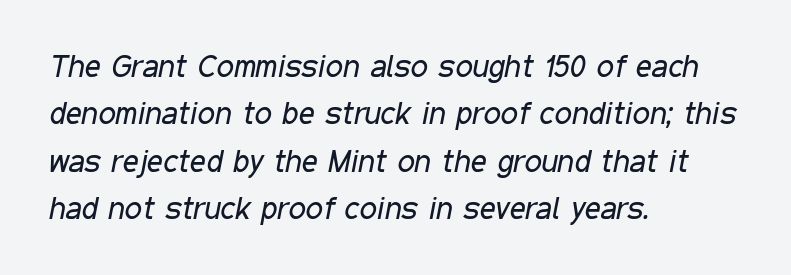
{"italic": "yes", "lean": "right", "slant_degrees": 11, "bold": "no", "weight": "regular", "width": "condensed", "stroke_contrast": "low", "x_height": "medium", "monospaced": "no", "underline": "no", "align": "left", "line_spacing": "normal", "line_spacing_ratio": 1.53, "letter_spacing": "normal", "letter_spacing_em": 0.0, "glyph_px": 31}
